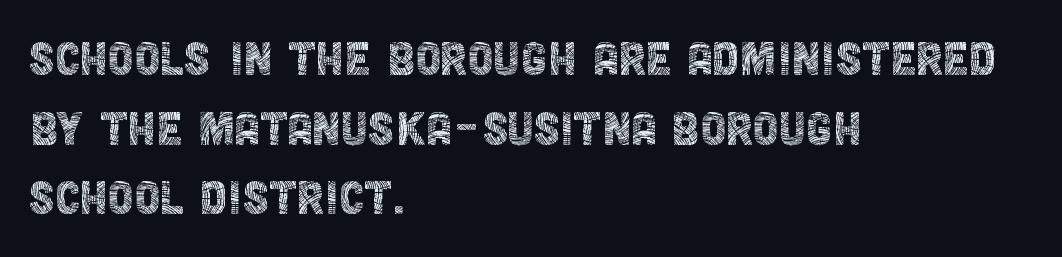
The image shows 58 px thin, condensed sans-serif type, upright; set left-aligned, line spacing 1.2x, normal letter spacing, not underlined; a large x-height.
